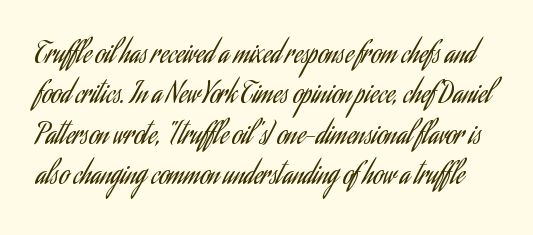
Q: Is the text bold? A: No.
Q: Is the text italic (slanted)? A: Yes.
Q: Is the text underlined? A: No.
Q: Is the spacing between letters normal or unusually wide? A: Normal.
Q: Is the spacing between lines tight, normal or loose? A: Normal.
